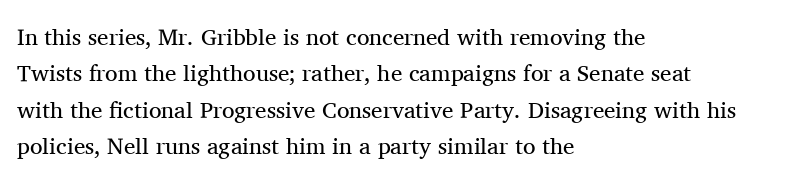
{"italic": "no", "bold": "no", "underline": "no", "align": "left", "line_spacing": "normal", "line_spacing_ratio": 1.58, "letter_spacing": "normal", "letter_spacing_em": 0.0, "glyph_px": 23}
